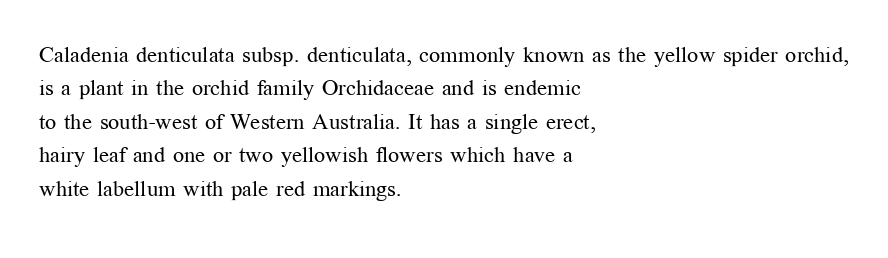
The image shows 22 px text type, upright; set left-aligned, normal line spacing (1.52x), normal letter spacing, not underlined.
